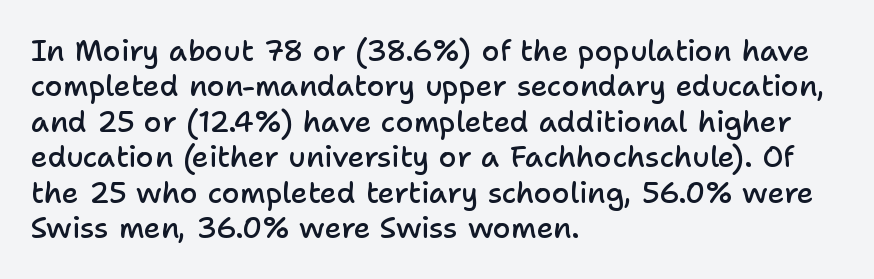
{"serif": "no", "italic": "no", "bold": "semi", "weight": "semibold", "width": "normal", "stroke_contrast": "low", "x_height": "medium", "monospaced": "no", "underline": "no", "align": "left", "line_spacing_ratio": 1.22, "letter_spacing": "normal", "letter_spacing_em": 0.0, "glyph_px": 29}
